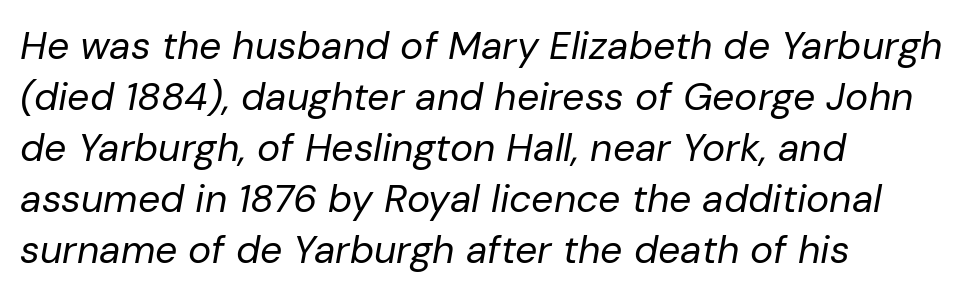
{"italic": "yes", "lean": "right", "slant_degrees": 10, "bold": "no", "weight": "regular", "width": "normal", "stroke_contrast": "low", "x_height": "medium", "monospaced": "no", "underline": "no", "align": "left", "line_spacing": "normal", "line_spacing_ratio": 1.31, "letter_spacing": "normal", "letter_spacing_em": 0.0, "glyph_px": 39}
